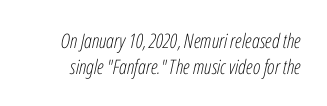
The image shows 20 px text type, italic (leaning right); set normal line spacing (1.29x), normal letter spacing, not underlined.
